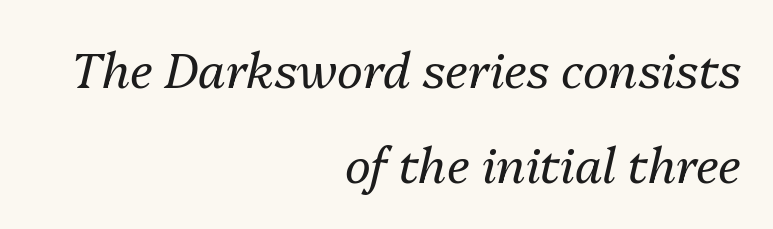
The image shows 49 px regular-weight type, italic (leaning right); set right-aligned, loose line spacing (1.94x), normal letter spacing, not underlined; medium stroke contrast and a medium x-height.
